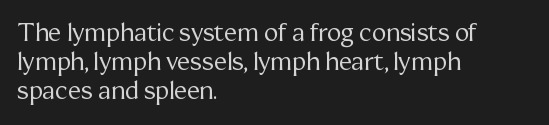
The image shows 24 px text type, upright; set left-aligned, line spacing 1.21x, normal letter spacing, not underlined.
